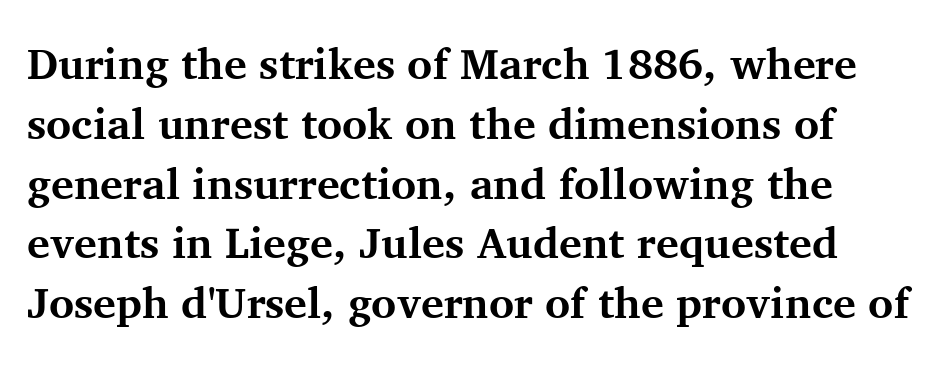
The image shows 43 px bold serif type, upright; set normal line spacing (1.39x), normal letter spacing, not underlined; medium stroke contrast and a medium x-height.
